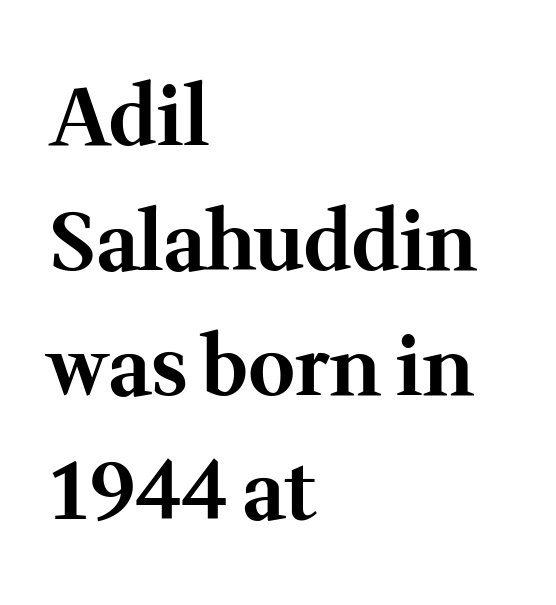
Q: Is the text bold? A: Yes.
Q: Is the text italic (slanted)? A: No, it is upright.
Q: Is the typeface a serif or a sans-serif typeface? A: Serif.
Q: Is the text underlined? A: No.
Q: How is the paragraph aligned? A: Left-aligned.
Q: Is the spacing between letters normal or unusually wide? A: Normal.
Q: Is the spacing between lines tight, normal or loose? A: Normal.
Q: Width (condensed, normal, or wide)? A: Normal.
Q: Stroke contrast? A: Medium.
Q: x-height? A: Medium.
Q: Monospaced? A: No.
